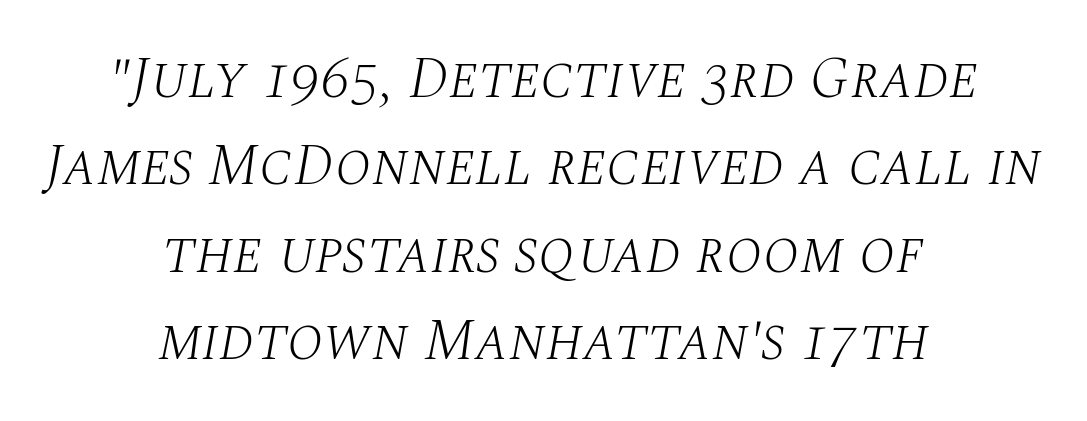
Q: Is the text bold? A: No.
Q: Is the text italic (slanted)? A: Yes, it leans right by about 10 degrees.
Q: Is the typeface a serif or a sans-serif typeface? A: Serif.
Q: Is the text underlined? A: No.
Q: How is the paragraph aligned? A: Centered.
Q: Is the spacing between letters normal or unusually wide? A: Normal.
Q: Is the spacing between lines tight, normal or loose? A: Normal.
Q: Width (condensed, normal, or wide)? A: Normal.
Q: Stroke contrast? A: Medium.
Q: x-height? A: Large.
Q: Monospaced? A: No.
